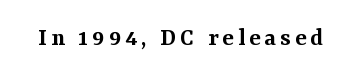
The image shows 26 px text type, upright; set not underlined.
